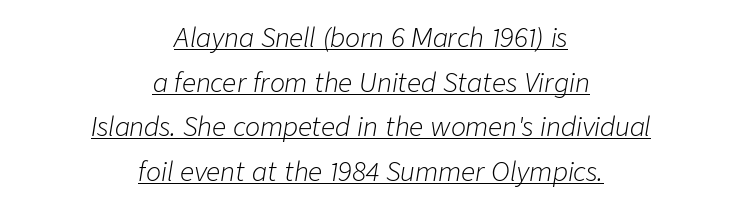
In terms of posture, this sample is oblique. Spacing between characters is what you'd get straight out of the box. Weight: not bold — regular or lighter. Does a line run under the words? Yes, clearly. The compositor balanced each line on the midline.
